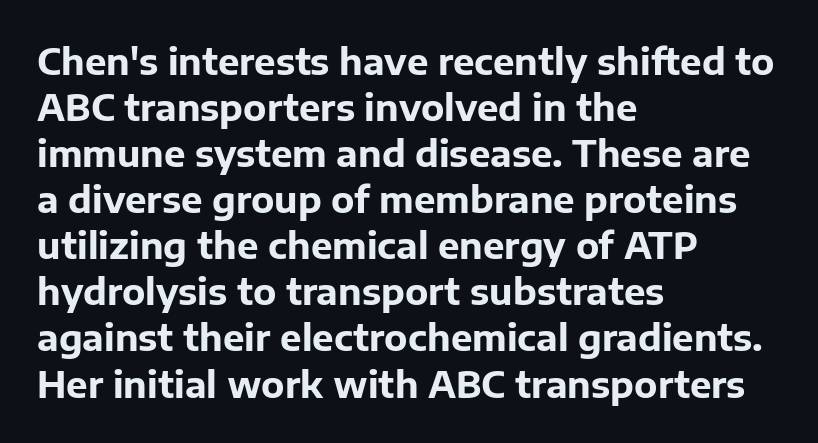
{"serif": "no", "italic": "no", "bold": "yes", "weight": "bold", "width": "normal", "stroke_contrast": "low", "x_height": "medium", "monospaced": "no", "underline": "no", "align": "left", "line_spacing": "normal", "line_spacing_ratio": 1.28, "letter_spacing": "normal", "letter_spacing_em": 0.0, "glyph_px": 36}
